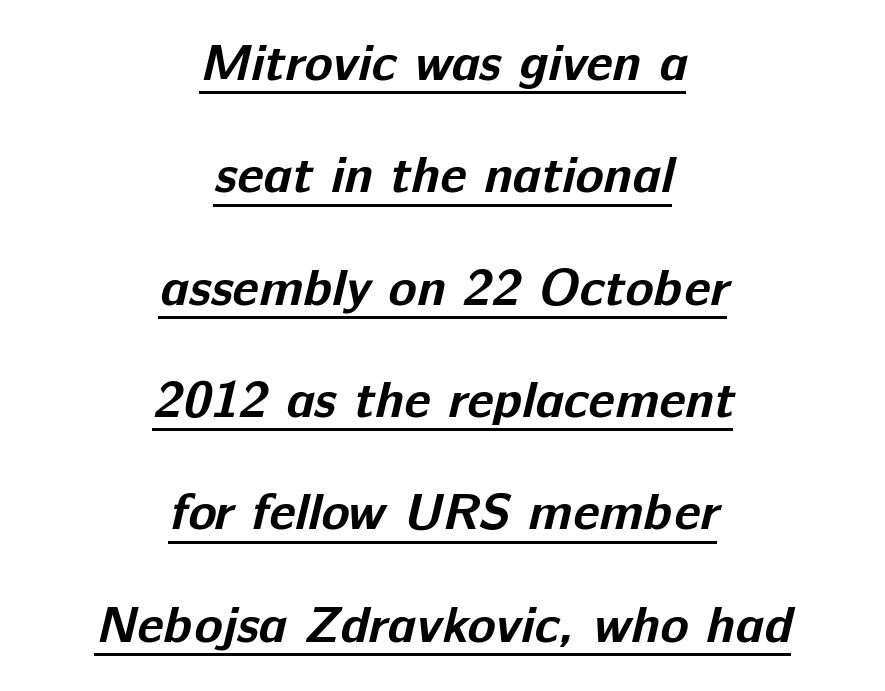
{"serif": "no", "bold": "yes", "weight": "bold", "width": "normal", "stroke_contrast": "low", "x_height": "medium", "monospaced": "no", "underline": "yes", "align": "center", "line_spacing": "loose", "line_spacing_ratio": 2.16, "letter_spacing": "normal", "letter_spacing_em": 0.0, "glyph_px": 52}
